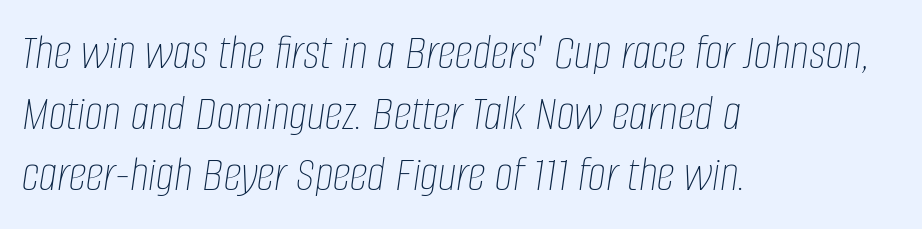
The text carries the slant typical of an italic or oblique font. Between one letter and the next there's only the usual sliver of space. The foot of each line stays bare and open. The compositor pushed each line to the left boundary. Weight: in the light-to-regular range. Each letter keeps its own natural width here, so spacing adapts to shape.
